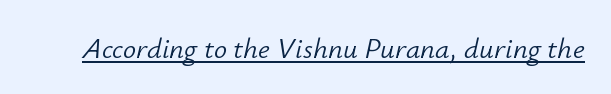
{"italic": "yes", "lean": "right", "slant_degrees": 12, "bold": "no", "weight": "light", "width": "normal", "stroke_contrast": "low", "x_height": "small", "monospaced": "no", "underline": "yes", "letter_spacing": "normal", "letter_spacing_em": 0.0, "glyph_px": 29}
